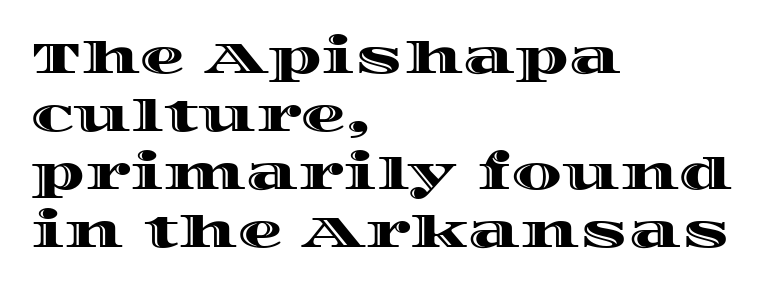
The image shows 45 px wide type, upright; set left-aligned, normal line spacing (1.29x), normal letter spacing, not underlined; a large x-height.
